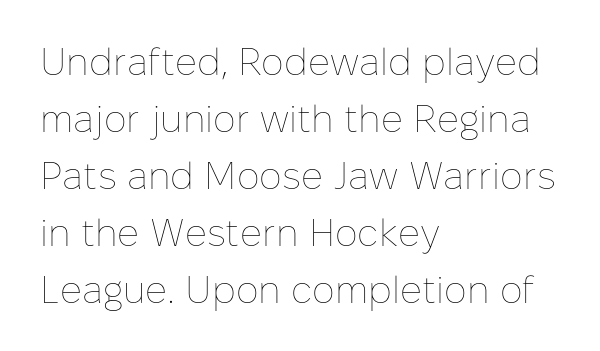
The image shows 38 px thin type, upright; set left-aligned, normal line spacing (1.5x), normal letter spacing, not underlined; low stroke contrast and a medium x-height.
